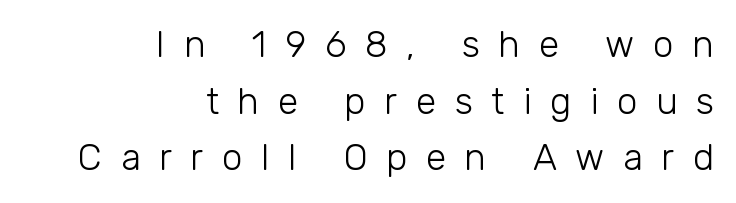
{"serif": "no", "italic": "no", "bold": "no", "weight": "light", "width": "normal", "stroke_contrast": "low", "x_height": "medium", "monospaced": "no", "underline": "no", "align": "right", "line_spacing": "normal", "line_spacing_ratio": 1.53, "letter_spacing": "wide", "letter_spacing_em": 0.5, "glyph_px": 37}
